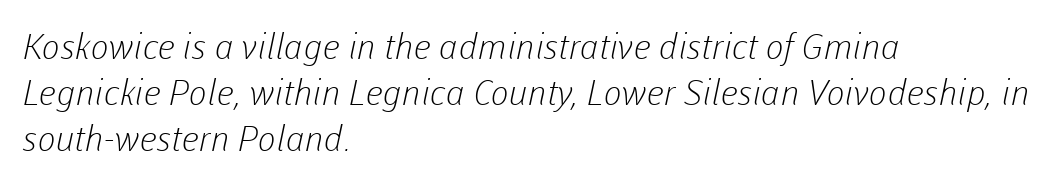
Q: Is the text bold? A: No.
Q: Is the typeface a serif or a sans-serif typeface? A: Sans-serif.
Q: Is the text underlined? A: No.
Q: How is the paragraph aligned? A: Left-aligned.
Q: Is the spacing between letters normal or unusually wide? A: Normal.
Q: Is the spacing between lines tight, normal or loose? A: Normal.
Q: Width (condensed, normal, or wide)? A: Normal.
Q: Stroke contrast? A: Low.
Q: x-height? A: Medium.
Q: Monospaced? A: No.
